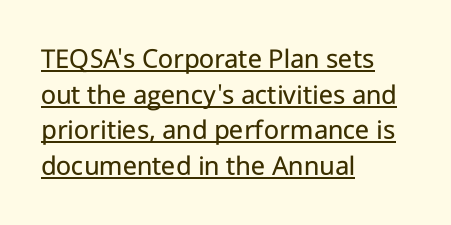
The image shows 29 px regular-weight sans-serif type, upright; set left-aligned, line spacing 1.23x, normal letter spacing, underlined; low stroke contrast and a medium x-height.
